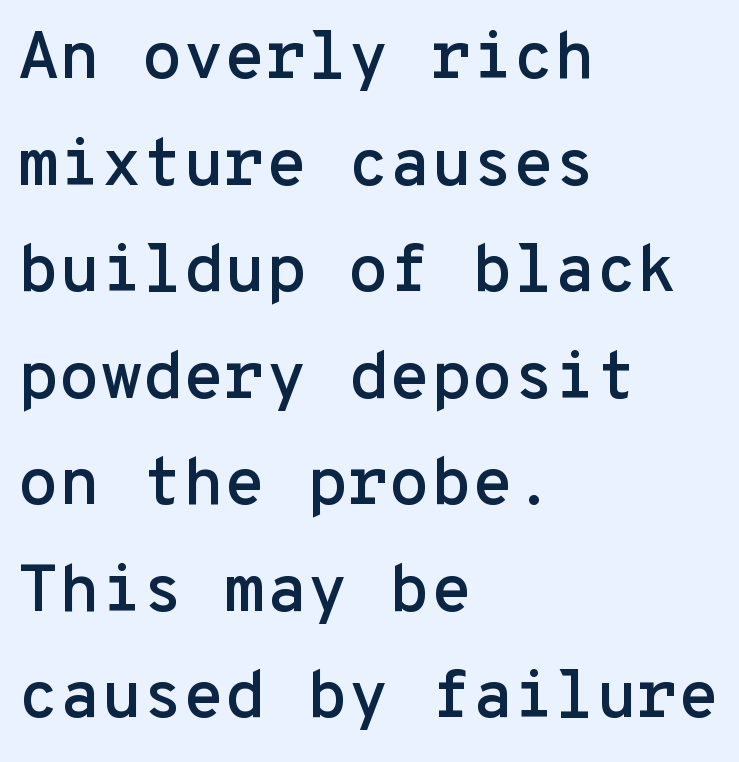
Q: Is the text italic (slanted)? A: No, it is upright.
Q: Is the typeface a serif or a sans-serif typeface? A: Sans-serif.
Q: Is the text underlined? A: No.
Q: How is the paragraph aligned? A: Left-aligned.
Q: Is the spacing between letters normal or unusually wide? A: Normal.
Q: Is the spacing between lines tight, normal or loose? A: Normal.
Q: Width (condensed, normal, or wide)? A: Normal.
Q: Stroke contrast? A: Low.
Q: x-height? A: Medium.
Q: Monospaced? A: Yes.
